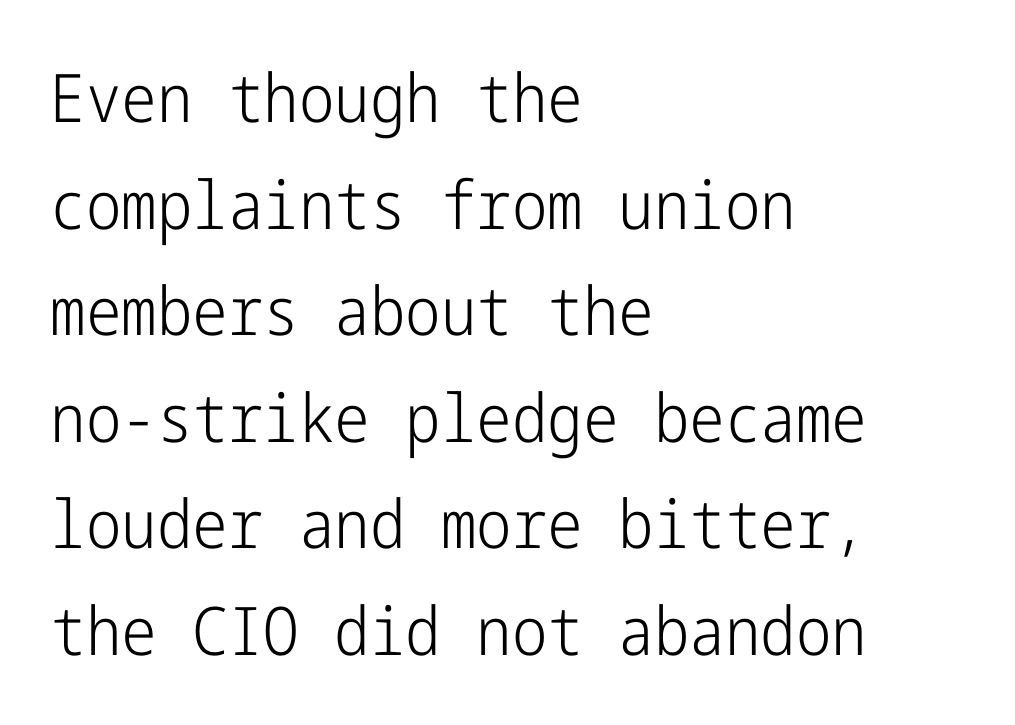
The image shows 67 px light, condensed sans-serif type, upright; set left-aligned, normal line spacing (1.59x), normal letter spacing, not underlined; low stroke contrast and a medium x-height.
